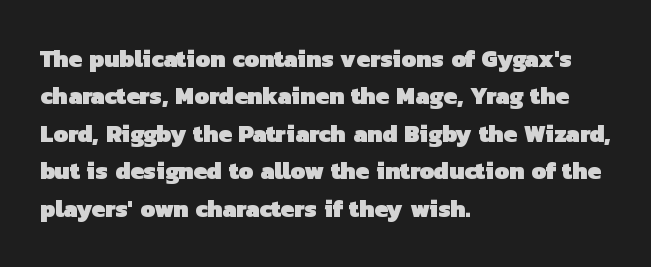
{"bold": "yes", "underline": "no", "align": "left", "line_spacing": "normal", "line_spacing_ratio": 1.56, "letter_spacing": "normal", "letter_spacing_em": 0.0, "glyph_px": 24}
